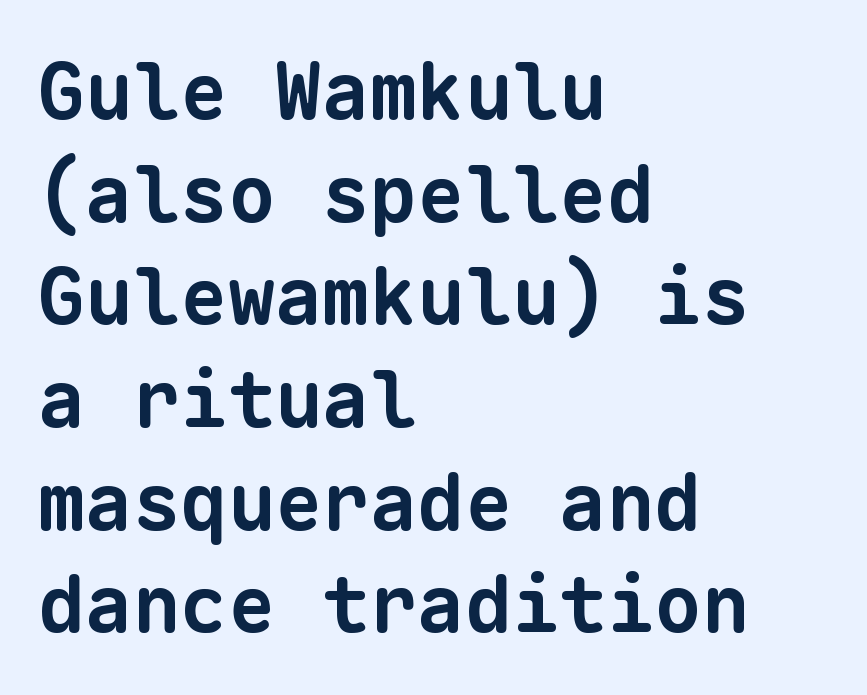
Q: Is the text bold? A: Yes.
Q: Is the typeface a serif or a sans-serif typeface? A: Sans-serif.
Q: Is the text underlined? A: No.
Q: How is the paragraph aligned? A: Left-aligned.
Q: Is the spacing between letters normal or unusually wide? A: Normal.
Q: Is the spacing between lines tight, normal or loose? A: Normal.
Q: Width (condensed, normal, or wide)? A: Normal.
Q: Stroke contrast? A: Low.
Q: x-height? A: Medium.
Q: Monospaced? A: Yes.
